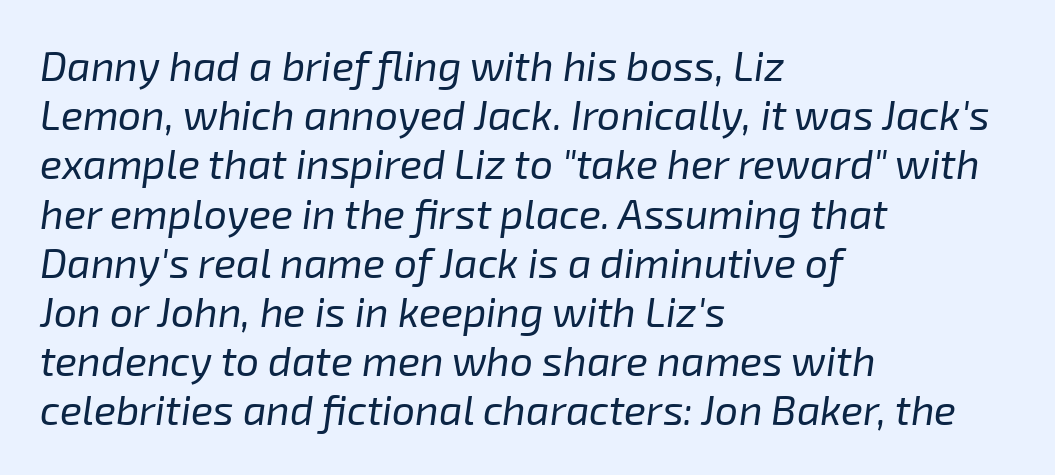
Q: Is the text bold? A: No.
Q: Is the text italic (slanted)? A: Yes, it leans right by about 8 degrees.
Q: Is the text underlined? A: No.
Q: How is the paragraph aligned? A: Left-aligned.
Q: Is the spacing between letters normal or unusually wide? A: Normal.
Q: Width (condensed, normal, or wide)? A: Normal.
Q: Stroke contrast? A: Low.
Q: x-height? A: Medium.
Q: Monospaced? A: No.
